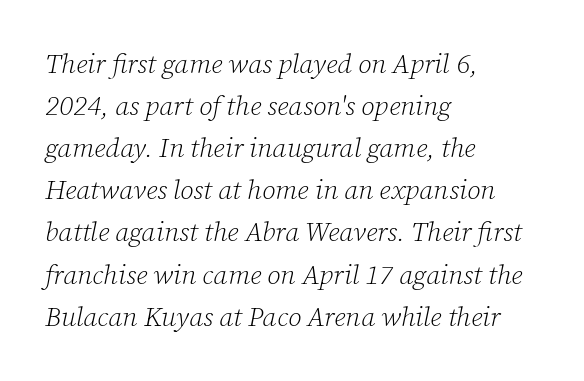
Characters are canted at an angle relative to the baseline's perpendicular. Caption: face not bold, strokes unweighted. Visually the block forms a straight wall on the left and a jagged coastline on the right. Each row of text sits above clean, open space. The gaps between neighbouring characters are ordinary and unremarkable. The designer left line spacing at the default.
